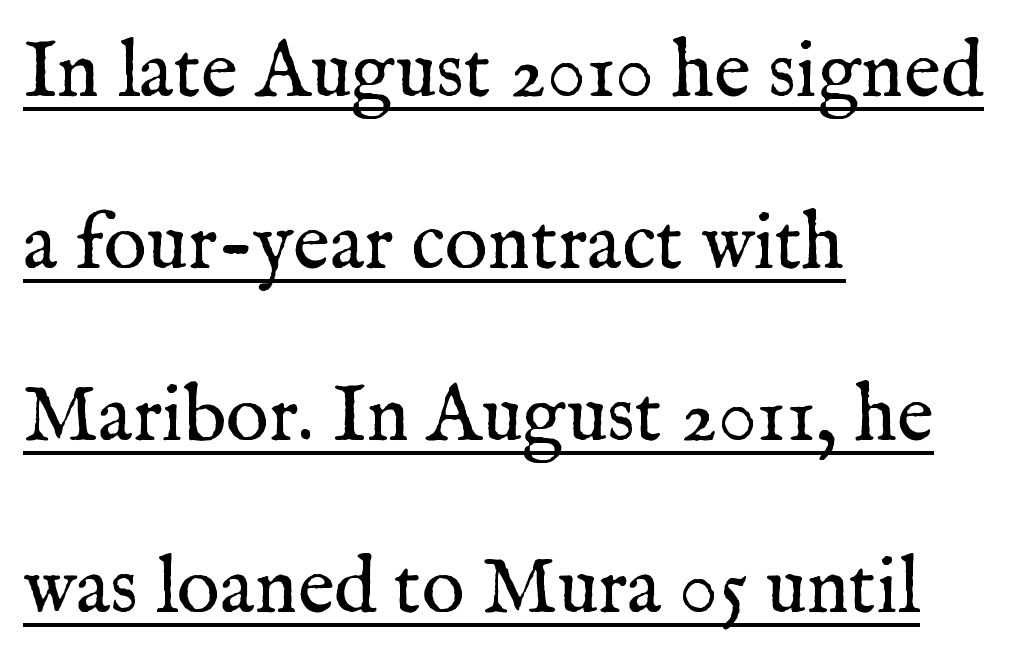
{"serif": "yes", "italic": "no", "bold": "no", "weight": "regular", "width": "normal", "stroke_contrast": "medium", "x_height": "medium", "monospaced": "no", "underline": "yes", "align": "left", "line_spacing": "loose", "line_spacing_ratio": 2.15, "letter_spacing": "normal", "letter_spacing_em": 0.0, "glyph_px": 80}
